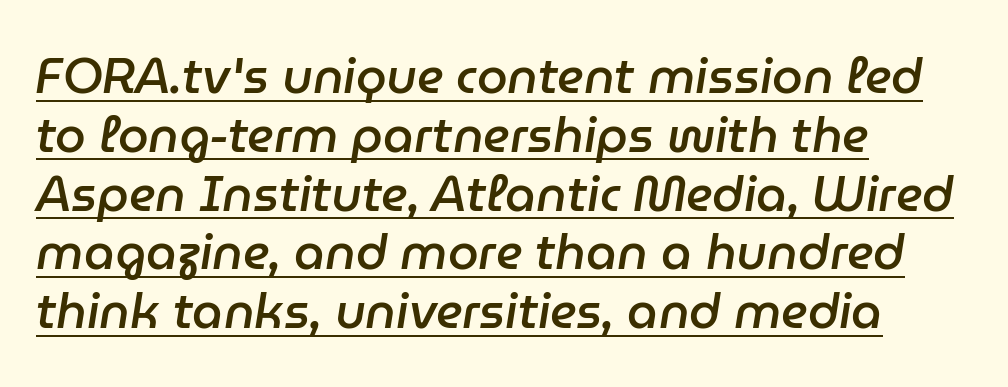
Here the glyphs are tracked normally, forming tight word shapes. These lines are rendered in a variable-pitch font. Notice how the stems are inclined rather than vertical — that's the hallmark of italics. Each line of the rendering has a horizontal stroke beneath the glyphs.
